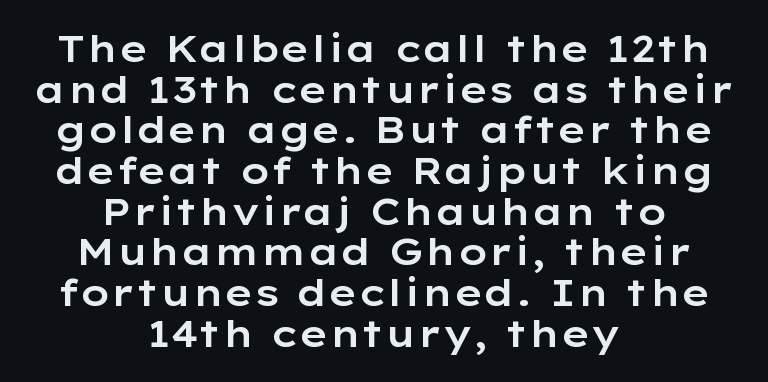
{"serif": "no", "italic": "no", "width": "wide", "stroke_contrast": "low", "x_height": "medium", "monospaced": "no", "underline": "no", "align": "center", "line_spacing": "tight", "line_spacing_ratio": 1.1, "letter_spacing": "normal", "letter_spacing_em": 0.0, "glyph_px": 37}
